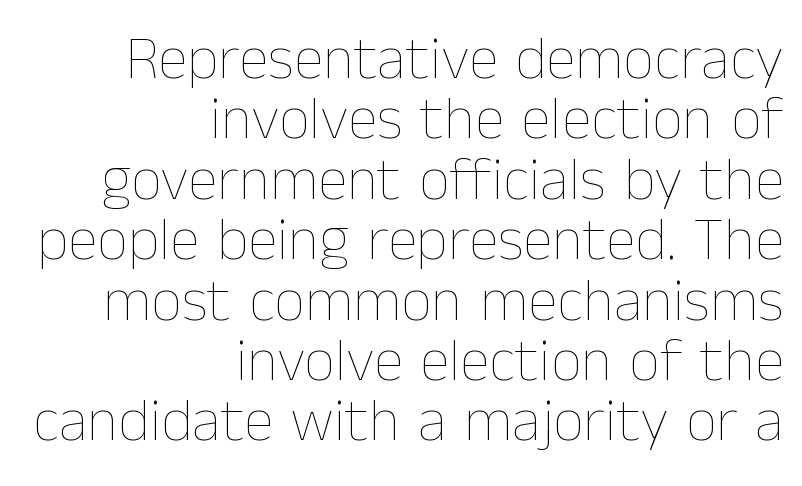
The image shows 61 px thin type, upright; set right-aligned, tight line spacing (0.99x), normal letter spacing, not underlined; low stroke contrast and a medium x-height.
